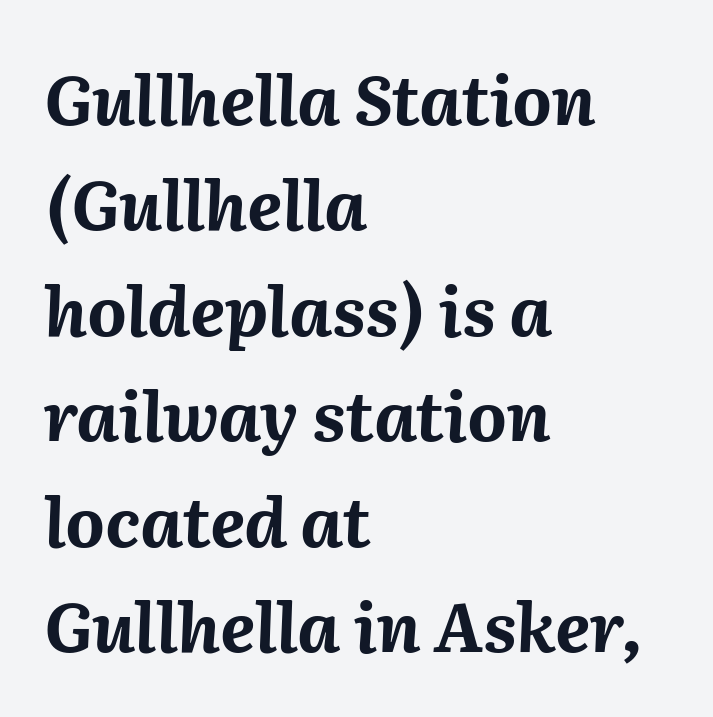
{"italic": "yes", "lean": "right", "slant_degrees": 2, "bold": "yes", "weight": "bold", "width": "normal", "stroke_contrast": "medium", "x_height": "medium", "monospaced": "no", "underline": "no", "align": "left", "line_spacing": "normal", "line_spacing_ratio": 1.55, "letter_spacing": "normal", "letter_spacing_em": 0.0, "glyph_px": 68}
